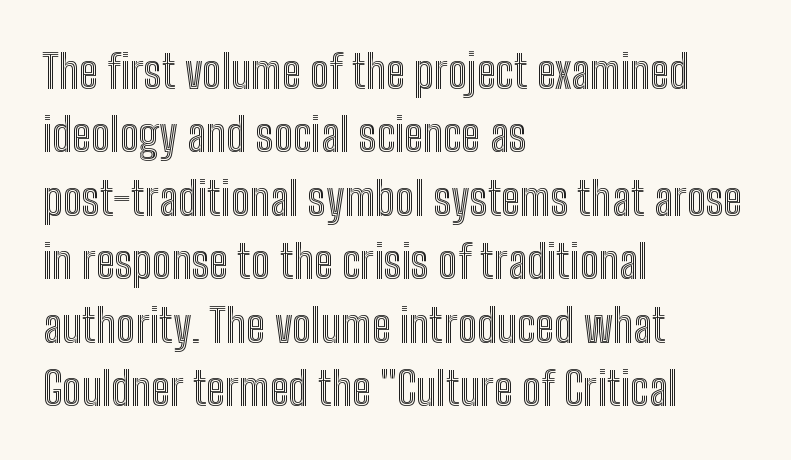
Q: Is the text italic (slanted)? A: No, it is upright.
Q: Is the text underlined? A: No.
Q: How is the paragraph aligned? A: Left-aligned.
Q: Is the spacing between letters normal or unusually wide? A: Normal.
Q: Is the spacing between lines tight, normal or loose? A: Normal.
Q: Width (condensed, normal, or wide)? A: Condensed.
Q: x-height? A: Medium.
Q: Monospaced? A: No.
